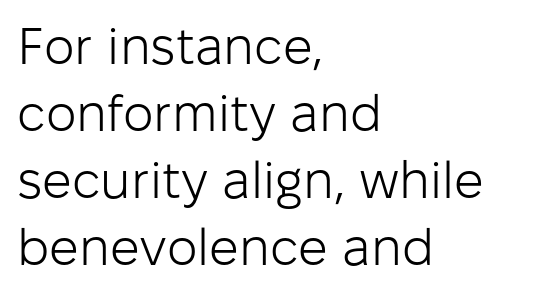
The image shows 52 px light sans-serif type, upright; set left-aligned, normal line spacing (1.29x), normal letter spacing, not underlined; low stroke contrast and a medium x-height.
